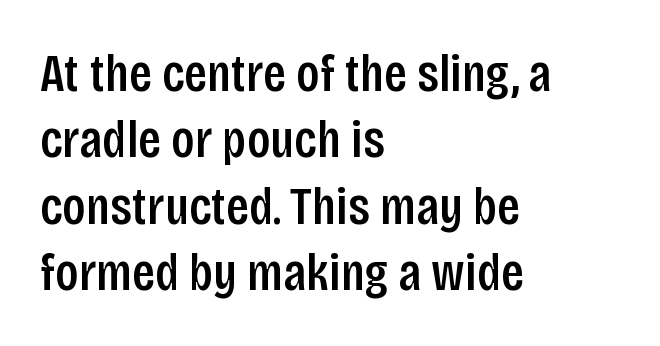
The image shows 54 px semibold, condensed sans-serif type, upright; set left-aligned, line spacing 1.23x, normal letter spacing, not underlined; low stroke contrast and a large x-height.
